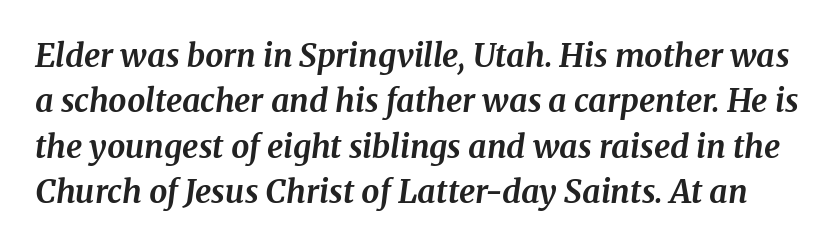
The image shows 32 px bold serif type, italic (leaning right); set normal line spacing (1.42x), normal letter spacing, not underlined; medium stroke contrast and a medium x-height.
